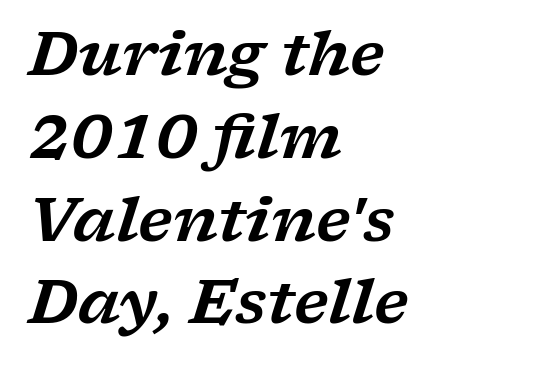
Rows of type keep a routine distance in the vertical direction. The ragged edge is on the right, which tells us the setting is flush left. Observe the serifs anchoring each vertical stroke in this sample. The passage shown is typed in a proportional face where columns would drift. Students, note that the glyphs here touch the page at normal intervals.
